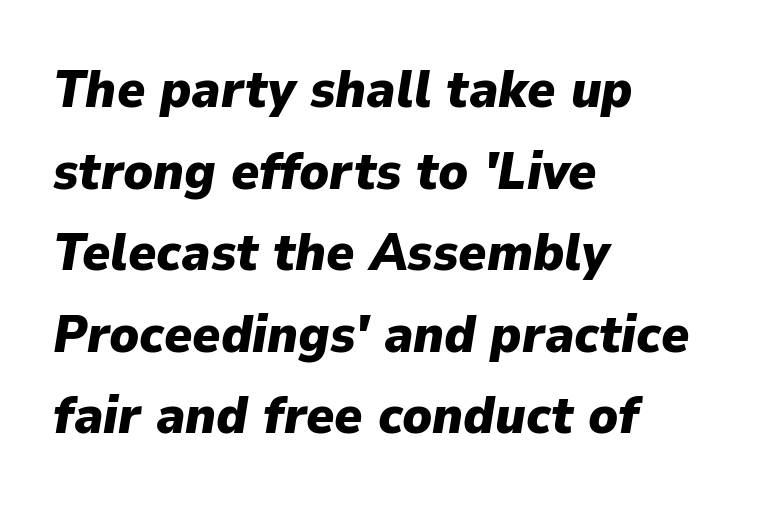
Q: Is the text bold? A: Yes.
Q: Is the text italic (slanted)? A: Yes, it leans right by about 9 degrees.
Q: Is the text underlined? A: No.
Q: How is the paragraph aligned? A: Left-aligned.
Q: Is the spacing between letters normal or unusually wide? A: Normal.
Q: Is the spacing between lines tight, normal or loose? A: Normal.
Q: Width (condensed, normal, or wide)? A: Normal.
Q: Stroke contrast? A: Low.
Q: x-height? A: Medium.
Q: Monospaced? A: No.
